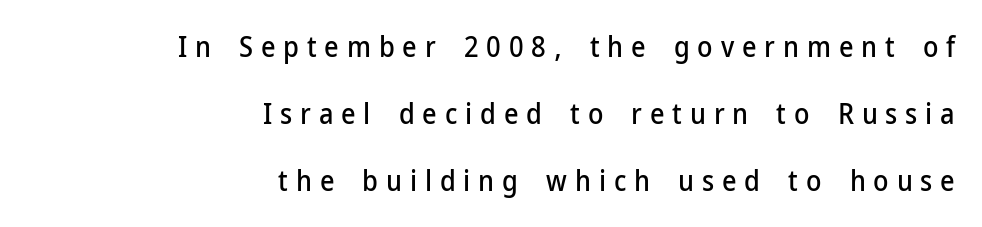
The image shows 28 px sans-serif type, upright; set right-aligned, loose line spacing (2.39x), unusually wide letter spacing (+0.28 em), not underlined; low stroke contrast and a medium x-height.
